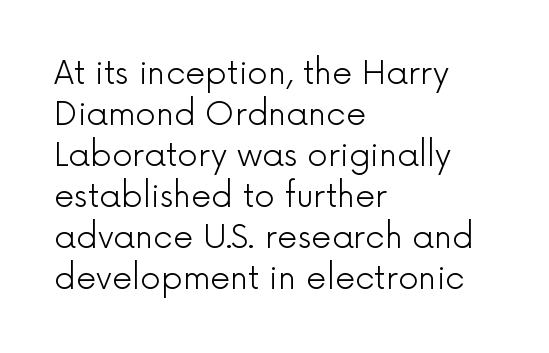
Q: Is the text bold? A: No.
Q: Is the text italic (slanted)? A: No, it is upright.
Q: Is the typeface a serif or a sans-serif typeface? A: Sans-serif.
Q: Is the text underlined? A: No.
Q: How is the paragraph aligned? A: Left-aligned.
Q: Is the spacing between letters normal or unusually wide? A: Normal.
Q: Is the spacing between lines tight, normal or loose? A: Normal.
Q: Width (condensed, normal, or wide)? A: Normal.
Q: x-height? A: Medium.
Q: Monospaced? A: No.
